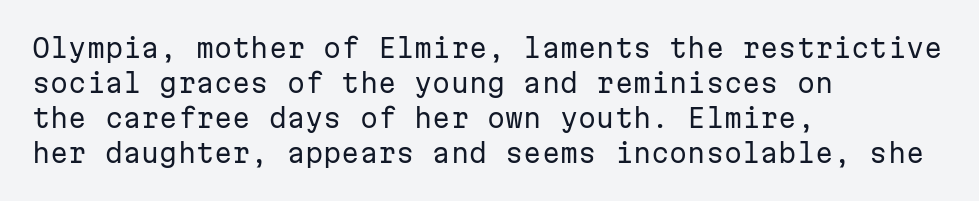
The image shows 26 px text type, upright; set left-aligned, normal line spacing (1.34x), normal letter spacing, not underlined.
